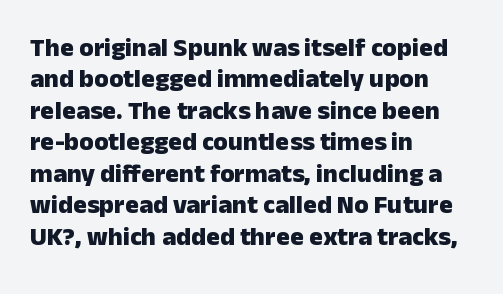
Posture: straight, roman, zero tilt. A student would call this left alignment; a typographer would say flush left, rag right. Rule under the text: the space is simply empty. Between one letter and the next there's only the usual sliver of space. Plenty of ink on the page — the face is bold.
